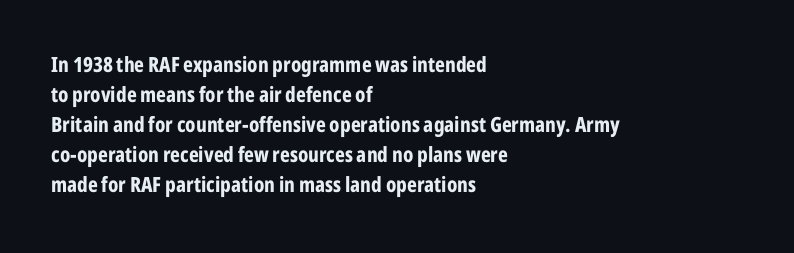
The image shows 21 px bold type, upright; set left-aligned, normal line spacing (1.43x), normal letter spacing, not underlined.
